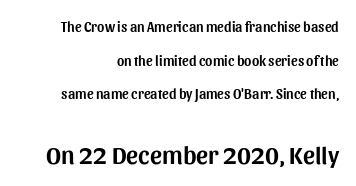
Q: Is the text italic (slanted)? A: No, it is upright.
Q: Is the text underlined? A: No.
Q: How is the paragraph aligned? A: Right-aligned.
Q: Is the spacing between letters normal or unusually wide? A: Normal.
Q: Is the spacing between lines tight, normal or loose? A: Loose.
Q: Which block of text is set in a larger size, the first (top) or the second (bottom)? A: The second (bottom) one.
